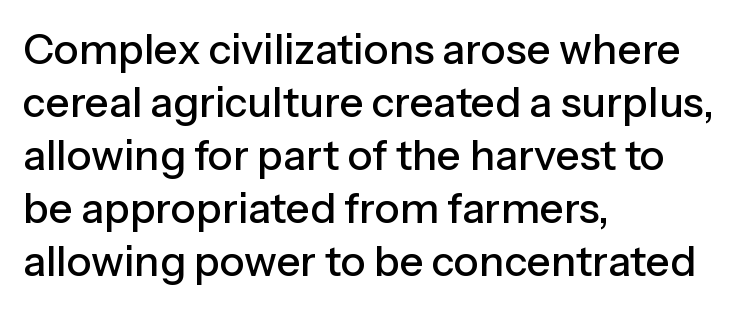
Q: Is the text italic (slanted)? A: No, it is upright.
Q: Is the typeface a serif or a sans-serif typeface? A: Sans-serif.
Q: Is the text underlined? A: No.
Q: How is the paragraph aligned? A: Left-aligned.
Q: Is the spacing between letters normal or unusually wide? A: Normal.
Q: Is the spacing between lines tight, normal or loose? A: Normal.
Q: Width (condensed, normal, or wide)? A: Normal.
Q: Stroke contrast? A: Low.
Q: x-height? A: Medium.
Q: Monospaced? A: No.
